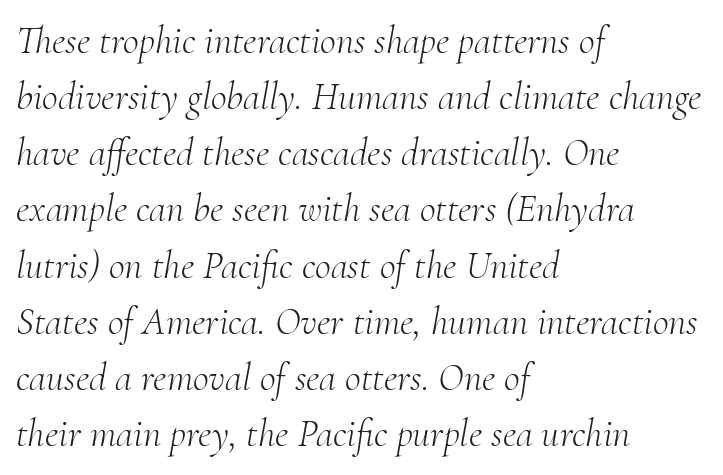
What's the leading like? Ordinary, nothing unusual. The face used here is proportionally spaced, like ordinary book or web type. No word sits above an underline. Slant detected: the letters are inclined. The text block is weighted toward the left margin, trailing off unevenly rightward. This rendering leaves character spacing at its baseline value.
